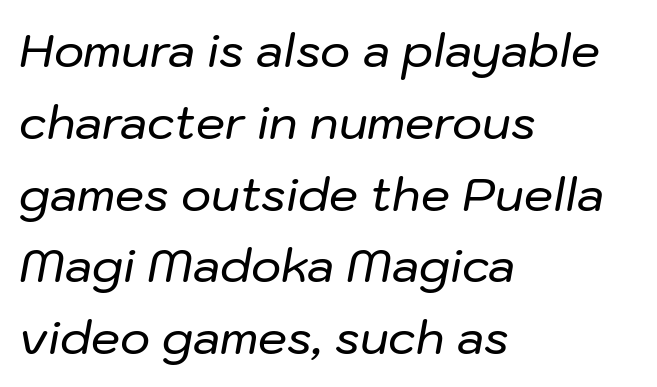
Regular leading. The ragged edge is on the right, which tells us the setting is flush left. In terms of letterspacing, this is plain default setting. Clear beneath every line of the passage. Italic: yes, the glyphs are oblique. Each letter keeps its own natural width here, so spacing adapts to shape.
